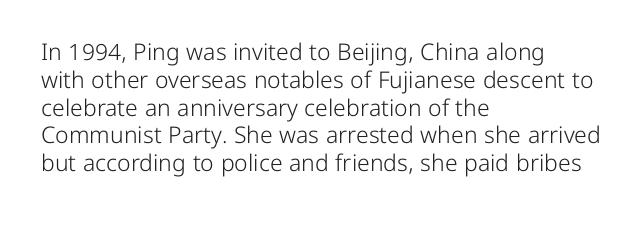
{"italic": "no", "bold": "no", "underline": "no", "align": "left", "line_spacing_ratio": 1.21, "letter_spacing": "normal", "letter_spacing_em": 0.0, "glyph_px": 23}
